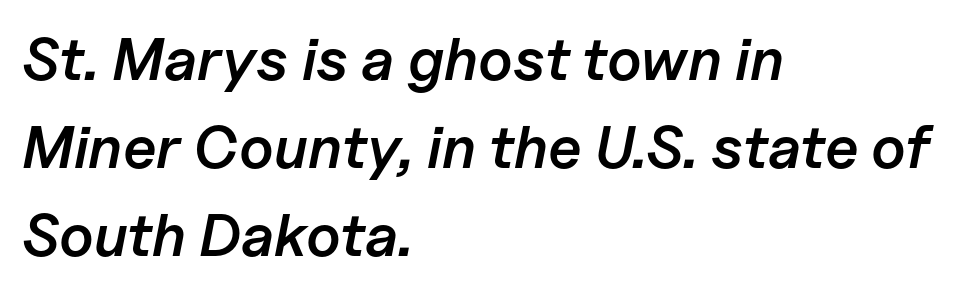
{"italic": "yes", "lean": "right", "slant_degrees": 11, "bold": "semi", "weight": "semibold", "width": "normal", "stroke_contrast": "low", "x_height": "medium", "monospaced": "no", "underline": "no", "align": "left", "line_spacing": "normal", "line_spacing_ratio": 1.47, "letter_spacing": "normal", "letter_spacing_em": 0.0, "glyph_px": 60}
